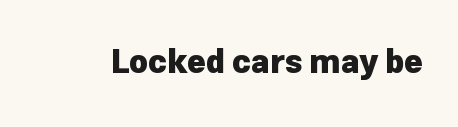
The image shows 32 px heavy sans-serif type, upright; set normal letter spacing, not underlined; low stroke contrast and a medium x-height.
